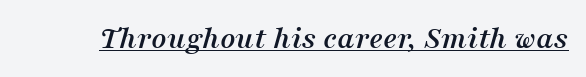
{"serif": "yes", "italic": "yes", "lean": "right", "slant_degrees": 16, "width": "normal", "stroke_contrast": "medium", "x_height": "medium", "monospaced": "no", "underline": "yes", "letter_spacing": "normal", "letter_spacing_em": 0.0, "glyph_px": 33}
